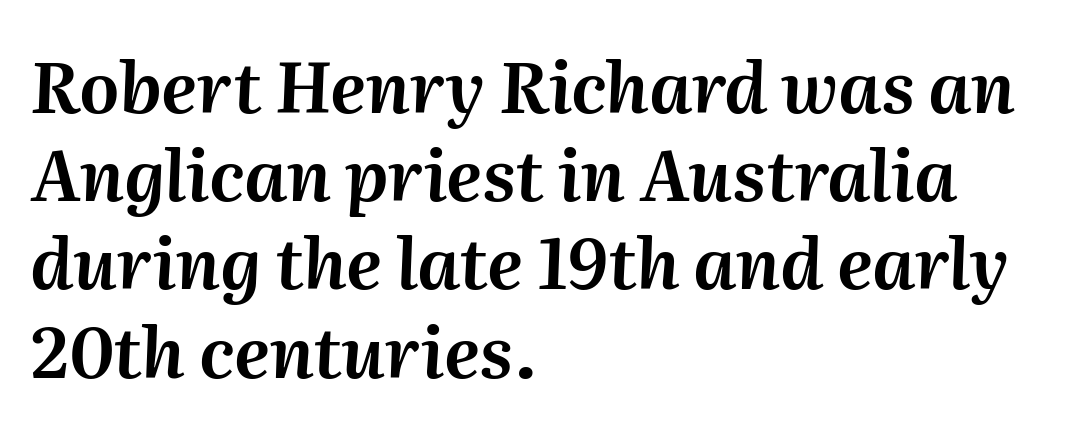
{"italic": "yes", "lean": "right", "slant_degrees": 2, "width": "normal", "stroke_contrast": "medium", "x_height": "medium", "monospaced": "no", "underline": "no", "align": "left", "line_spacing": "normal", "line_spacing_ratio": 1.26, "letter_spacing": "normal", "letter_spacing_em": 0.0, "glyph_px": 70}
